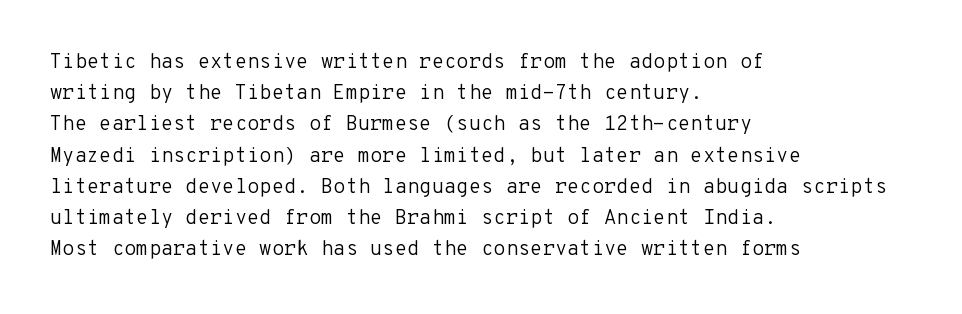
Between one letter and the next there's only the usual sliver of space. Letters rest on an invisible, unmarked baseline. Does the copy run flush right? No — it runs flush left. Nothing heavy about these letters — not bold at all.
